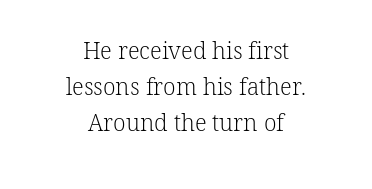
{"italic": "no", "bold": "no", "underline": "no", "align": "center", "line_spacing": "normal", "line_spacing_ratio": 1.57, "letter_spacing": "normal", "letter_spacing_em": 0.0, "glyph_px": 23}
